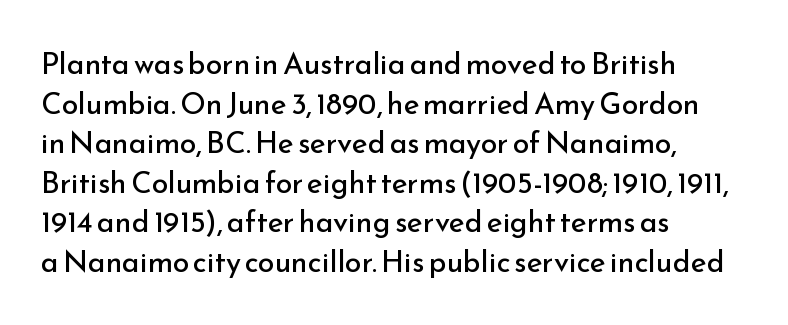
The image shows 30 px regular-weight sans-serif type, upright; set left-aligned, normal line spacing (1.32x), normal letter spacing, not underlined; low stroke contrast and a small x-height.
